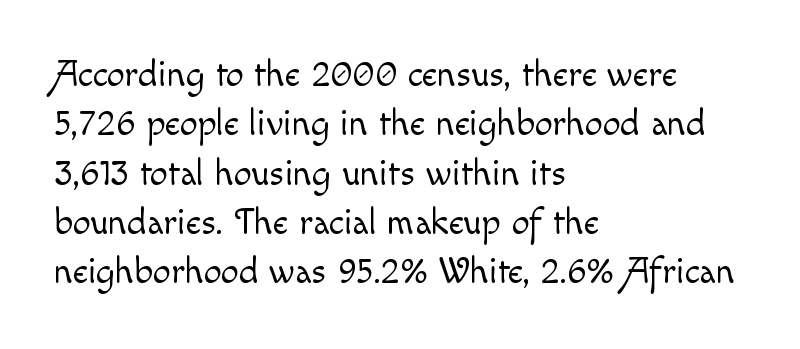
Nope, not italic — everything's standing straight. Reading down the block, your eye returns to a fixed left position each line. Looks like regular typesetting: each glyph gets only the width it needs. Standard letterfit; no display-style spreading of the glyphs. The typesetting does not lean heavy: it is not bold.
